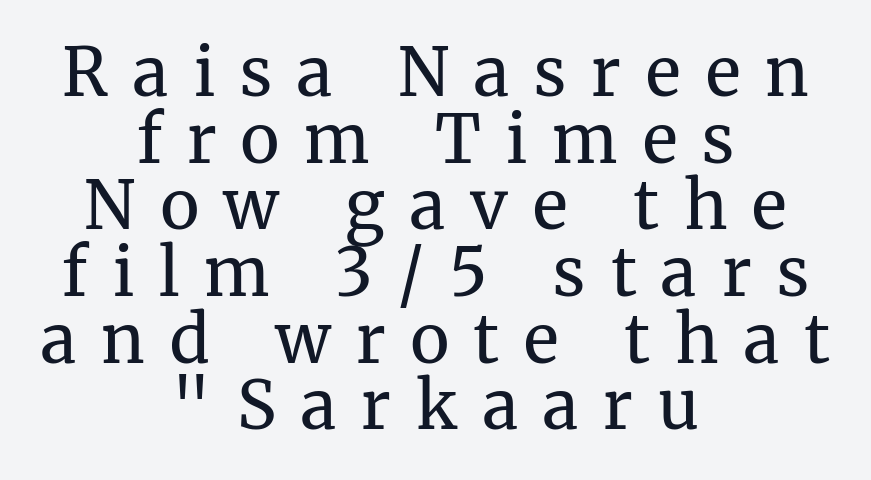
These lines huddle together more closely than default settings would place them. These lines stack symmetrically, like a column narrowing and widening about its center. Inter-character spacing is expanded well beyond the font's built-in metrics. The area under the type is left untouched. Examine the stroke ends and you'll spot serifs. The font is comparable to plain body text, perhaps lighter.
